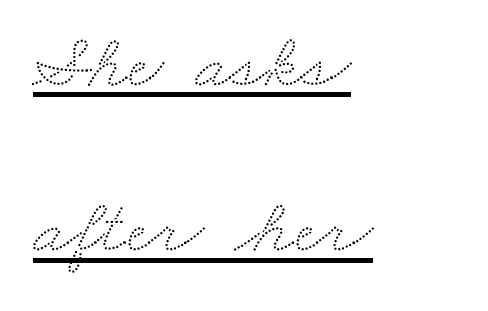
Q: Is the text underlined? A: Yes.
Q: How is the paragraph aligned? A: Left-aligned.
Q: Is the spacing between letters normal or unusually wide? A: Normal.
Q: Is the spacing between lines tight, normal or loose? A: Loose.
Q: Width (condensed, normal, or wide)? A: Wide.
Q: Stroke contrast? A: Low.
Q: x-height? A: Small.
Q: Monospaced? A: No.
